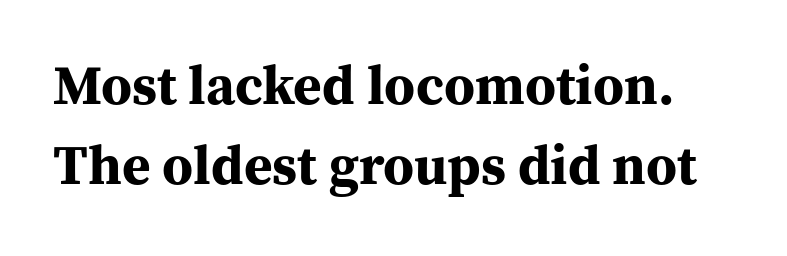
A typesetter would call this zero additional tracking. Normally led — the rows are evenly, conventionally spaced. Here the designer chose a conventional face with non-uniform glyph widths. Strong, thick strokes mark this as bold type. The glyphs are unaccompanied by any horizontal stroke below them. I'd call this a serif setting — the letters wear small feet.
